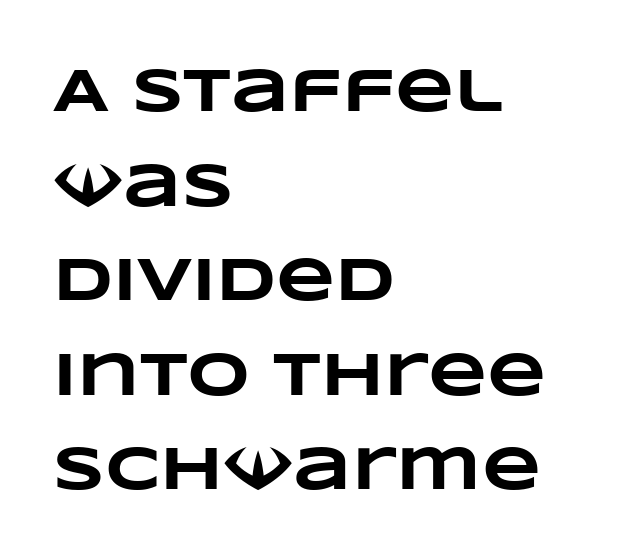
{"bold": "yes", "weight": "heavy", "width": "wide", "stroke_contrast": "low", "x_height": "large", "monospaced": "no", "underline": "no", "align": "left", "line_spacing": "normal", "line_spacing_ratio": 1.55, "letter_spacing": "normal", "letter_spacing_em": 0.0, "glyph_px": 61}
